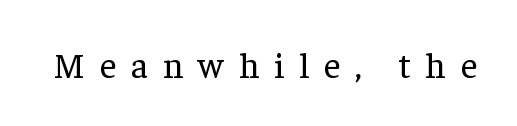
The image shows 36 px regular-weight serif type, upright; set unusually wide letter spacing (+0.41 em), not underlined; low stroke contrast and a medium x-height.
